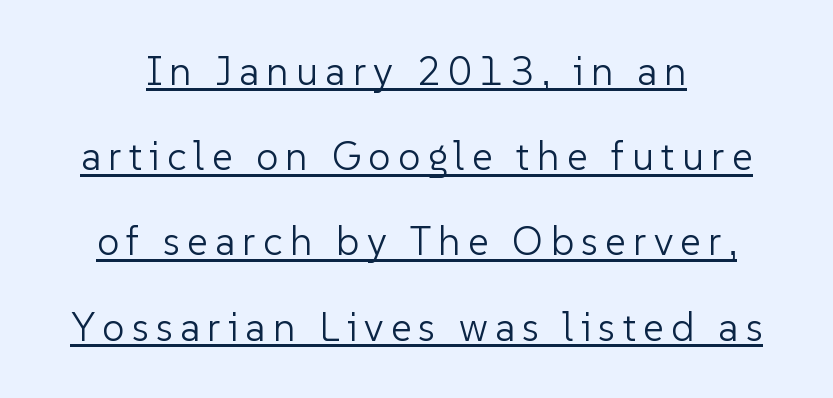
{"serif": "no", "italic": "no", "bold": "no", "weight": "light", "width": "normal", "stroke_contrast": "low", "x_height": "medium", "monospaced": "no", "underline": "yes", "line_spacing": "loose", "line_spacing_ratio": 2.13, "glyph_px": 40}
